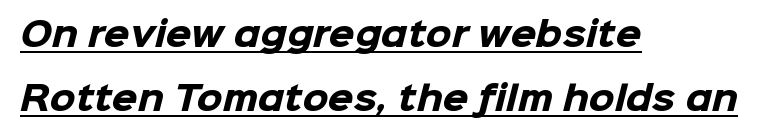
The image shows 33 px heavy sans-serif type; set left-aligned, loose line spacing (1.94x), normal letter spacing, underlined; low stroke contrast and a medium x-height.
